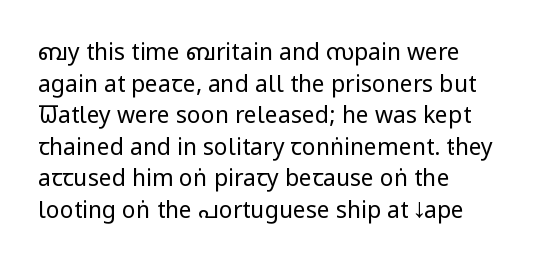
The image shows 23 px text type, upright; set left-aligned, normal line spacing (1.37x), normal letter spacing, not underlined.
